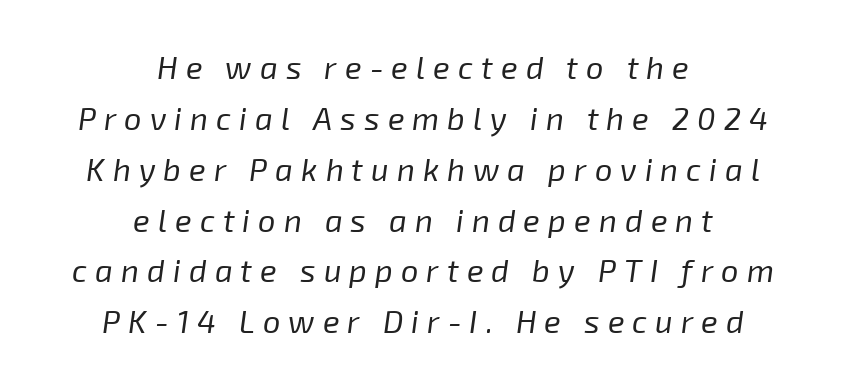
{"italic": "yes", "lean": "right", "slant_degrees": 8, "bold": "no", "weight": "regular", "width": "normal", "stroke_contrast": "low", "x_height": "medium", "monospaced": "no", "underline": "no", "align": "center", "line_spacing": "normal", "line_spacing_ratio": 1.64, "letter_spacing": "wide", "letter_spacing_em": 0.26, "glyph_px": 31}
